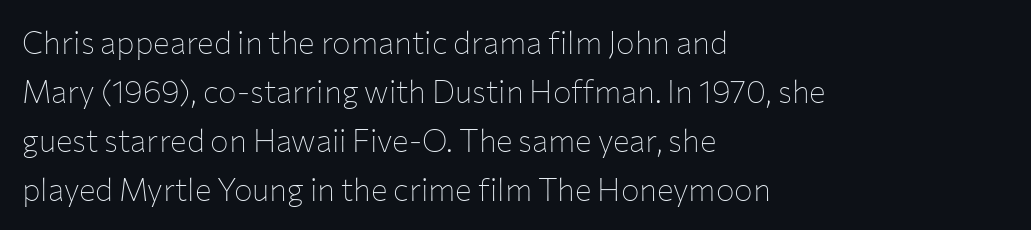
{"serif": "no", "italic": "no", "bold": "no", "weight": "thin", "width": "normal", "stroke_contrast": "low", "x_height": "medium", "monospaced": "no", "underline": "no", "align": "left", "line_spacing": "normal", "line_spacing_ratio": 1.58, "letter_spacing": "normal", "letter_spacing_em": 0.0, "glyph_px": 31}
